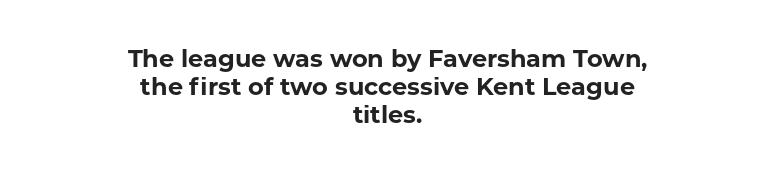
The passage shown has conventional tracking throughout. The area under the type is left untouched. Centered paragraph, ragged on both sides. This sample uses an upright cut, with every glyph sitting square on the baseline. Notice how thick the strokes are: this is what a full bold looks like.
